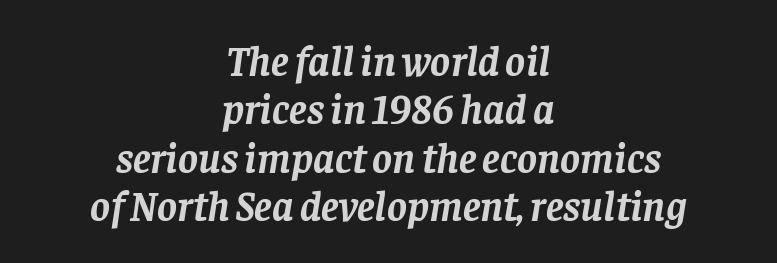
{"serif": "yes", "italic": "yes", "lean": "right", "slant_degrees": 8, "bold": "yes", "weight": "semibold", "width": "normal", "stroke_contrast": "low", "x_height": "large", "monospaced": "no", "underline": "no", "align": "center", "line_spacing": "tight", "line_spacing_ratio": 1.15, "letter_spacing": "normal", "letter_spacing_em": 0.0, "glyph_px": 42}
